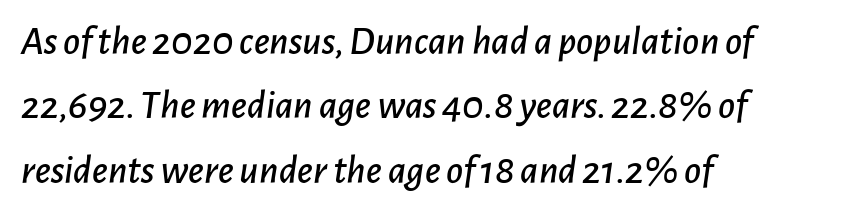
Q: Is the text italic (slanted)? A: Yes, it leans right by about 7 degrees.
Q: Is the text underlined? A: No.
Q: How is the paragraph aligned? A: Left-aligned.
Q: Is the spacing between letters normal or unusually wide? A: Normal.
Q: Is the spacing between lines tight, normal or loose? A: Normal.
Q: Width (condensed, normal, or wide)? A: Normal.
Q: Stroke contrast? A: Low.
Q: x-height? A: Medium.
Q: Monospaced? A: No.
